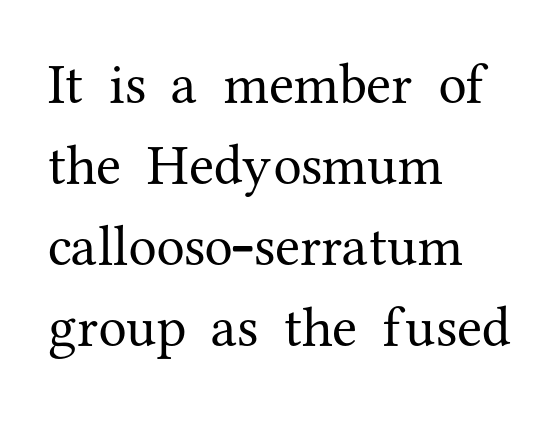
The image shows 57 px regular-weight serif type, upright; set left-aligned, normal line spacing (1.42x), normal letter spacing, not underlined; medium stroke contrast and a medium x-height.
